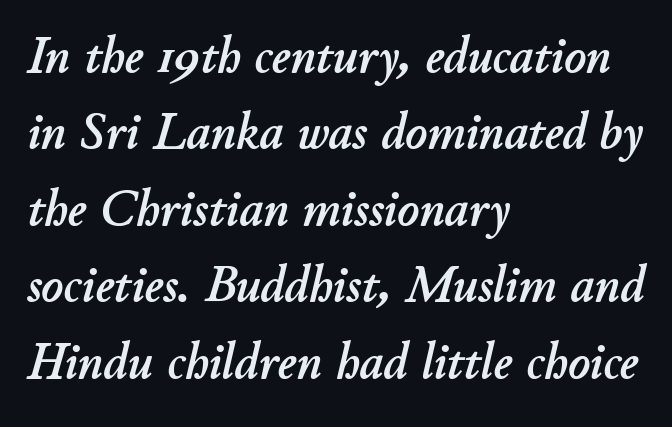
The image shows 52 px text type, italic (leaning right); set left-aligned, normal line spacing (1.47x), normal letter spacing, not underlined; low stroke contrast and a small x-height.
